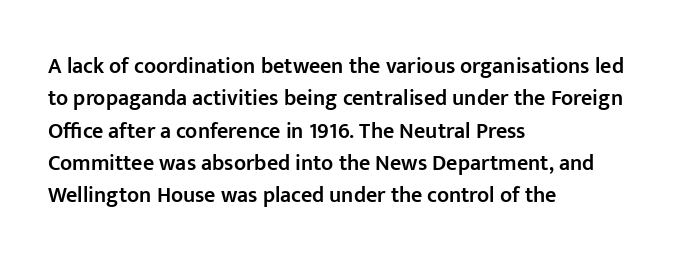
The image shows 22 px text type, upright; set left-aligned, normal line spacing (1.47x), normal letter spacing, not underlined.
